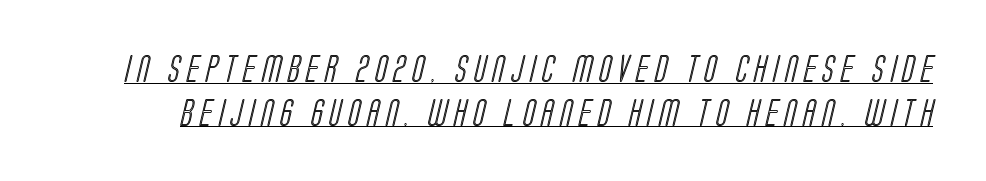
The image shows 28 px condensed type; set normal line spacing (1.56x), unusually wide letter spacing (+0.24 em), underlined; a large x-height.
